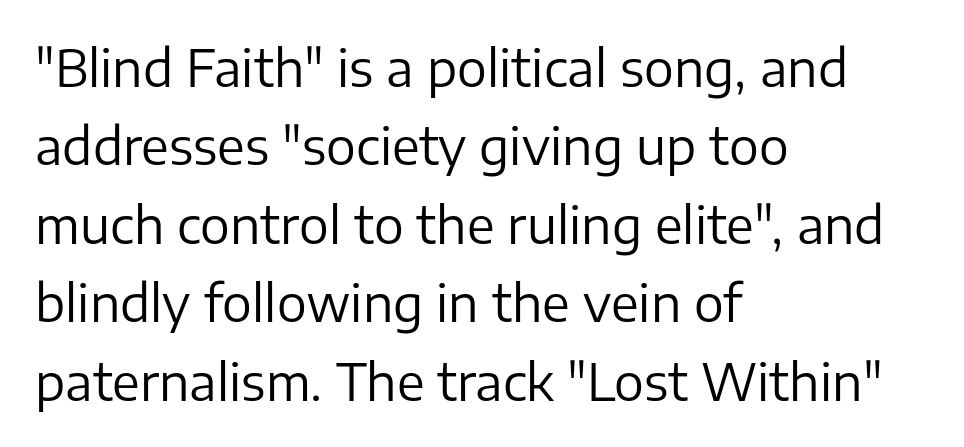
{"serif": "no", "italic": "no", "bold": "no", "weight": "regular", "width": "normal", "stroke_contrast": "low", "x_height": "medium", "monospaced": "no", "underline": "no", "align": "left", "line_spacing": "normal", "line_spacing_ratio": 1.57, "letter_spacing": "normal", "letter_spacing_em": 0.0, "glyph_px": 50}
